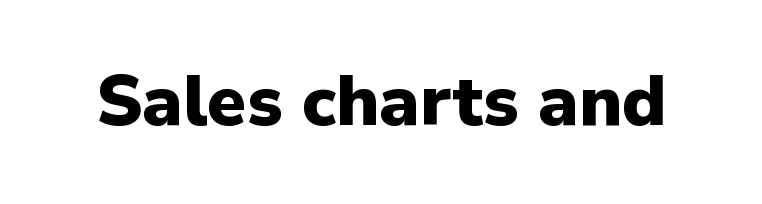
The image shows 71 px heavy sans-serif type, upright; set normal letter spacing, not underlined; low stroke contrast and a medium x-height.
